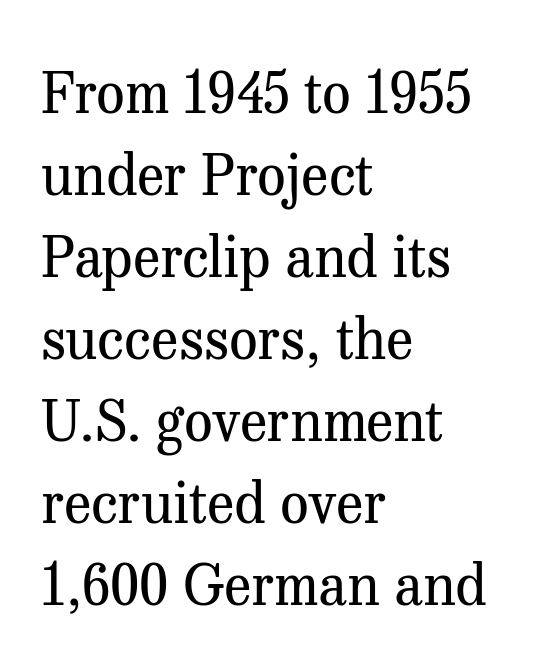
Q: Is the text bold? A: No.
Q: Is the text italic (slanted)? A: No, it is upright.
Q: Is the typeface a serif or a sans-serif typeface? A: Serif.
Q: Is the text underlined? A: No.
Q: How is the paragraph aligned? A: Left-aligned.
Q: Is the spacing between letters normal or unusually wide? A: Normal.
Q: Is the spacing between lines tight, normal or loose? A: Normal.
Q: Width (condensed, normal, or wide)? A: Normal.
Q: Stroke contrast? A: Medium.
Q: x-height? A: Medium.
Q: Monospaced? A: No.
